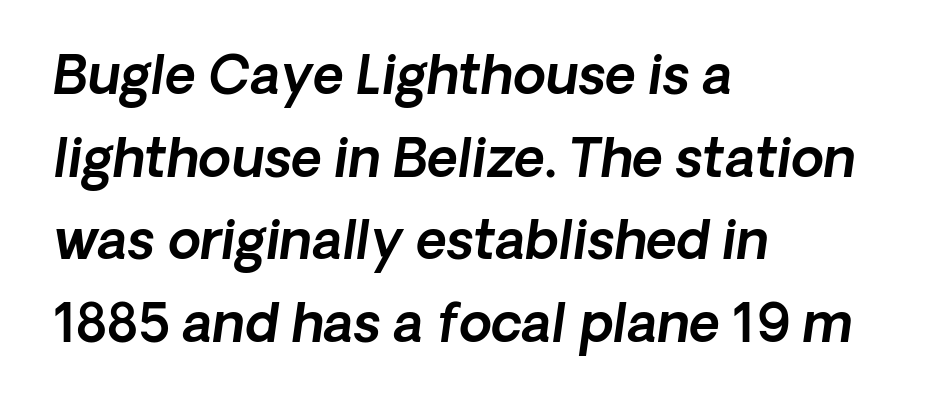
Is this a fixed-width face? No — the glyphs have proportional, varying widths. You can tell from the bare stems that sans-serif type was used. If you drew a ruler down the left edge, every line would touch it. Each word holds together tightly as a unit, with standard inter-letter gaps. Check the space under the baseline: it is left empty. Interline gaps are of average width in this sample.
